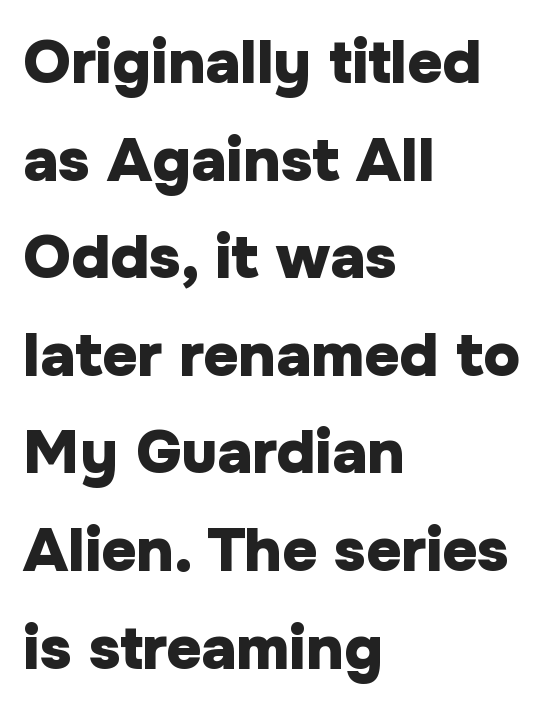
{"serif": "no", "italic": "no", "bold": "yes", "weight": "heavy", "width": "normal", "stroke_contrast": "low", "x_height": "medium", "monospaced": "no", "underline": "no", "align": "left", "line_spacing": "normal", "line_spacing_ratio": 1.6, "letter_spacing": "normal", "letter_spacing_em": 0.0, "glyph_px": 61}
